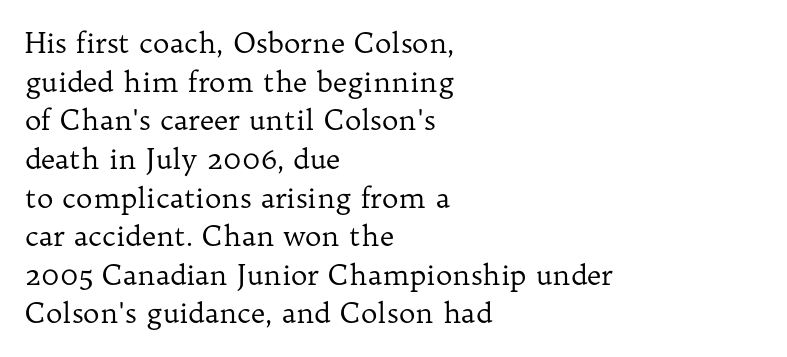
The image shows 28 px regular-weight serif type, upright; set left-aligned, normal line spacing (1.38x), normal letter spacing, not underlined; low stroke contrast and a medium x-height.
